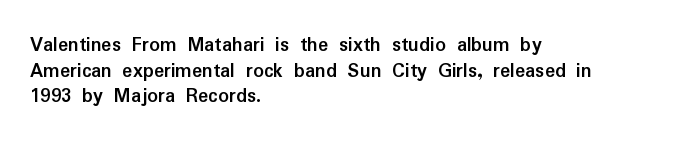
{"italic": "no", "bold": "yes", "underline": "no", "align": "left", "line_spacing_ratio": 1.22, "letter_spacing": "normal", "letter_spacing_em": 0.0, "glyph_px": 21}
